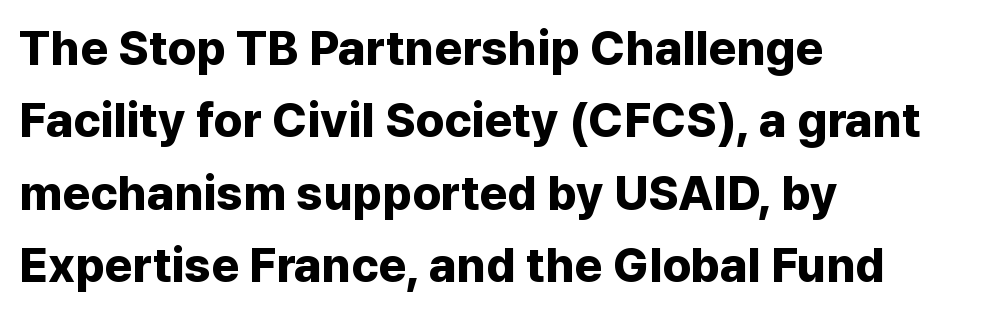
Does the type have serifs? No, each stem ends abruptly. The ragged edge is on the right, which tells us the setting is flush left. The font's upright variant was chosen for this text. This sample has the flowing, uneven cadence of proportional lettering. Check the space under the baseline: it is left empty.
